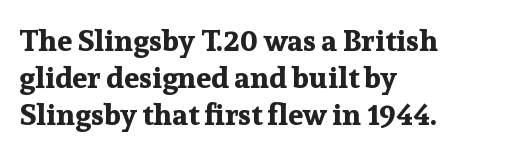
The words here are not underlined. Every character sits straight up, as roman type does. A student would call this left alignment; a typographer would say flush left, rag right. The letters advance in unequal steps, a hallmark of proportional type.
